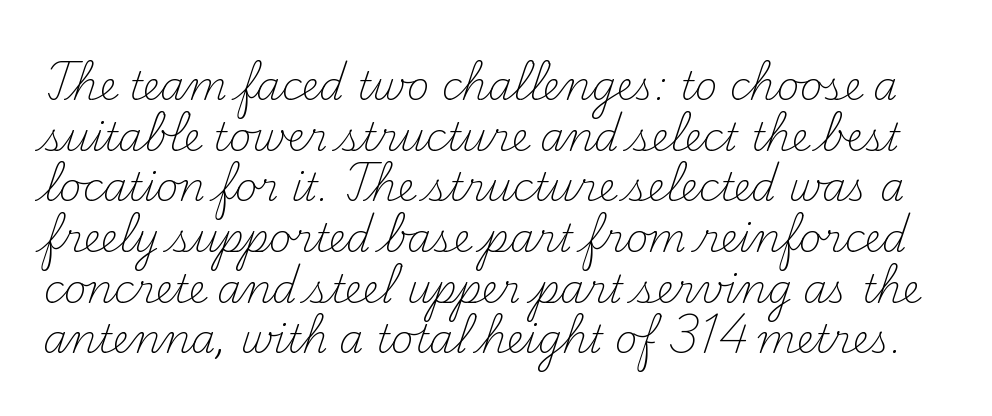
Notice how descenders clear the ascenders below comfortably — that's standard leading. The letters advance in unequal steps, a hallmark of proportional type. The foot of each line stays bare and open. Spacing between characters is what you'd get straight out of the box.
